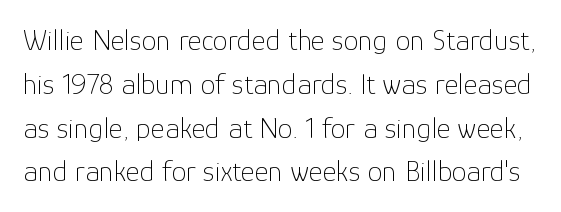
The face used here is rendered with its standard letterfit. Classification — sans serif. Here the designer chose a conventional face with non-uniform glyph widths. Weight: not bold — regular or lighter.
